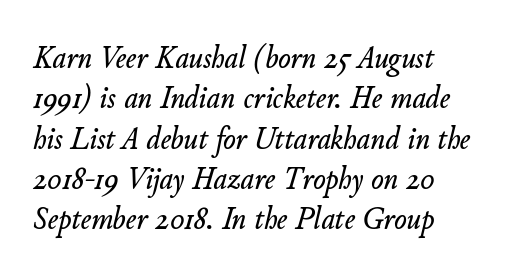
{"italic": "yes", "lean": "right", "slant_degrees": 11, "width": "normal", "stroke_contrast": "low", "x_height": "small", "monospaced": "no", "underline": "no", "line_spacing_ratio": 1.22, "letter_spacing": "normal", "letter_spacing_em": 0.0, "glyph_px": 33}
